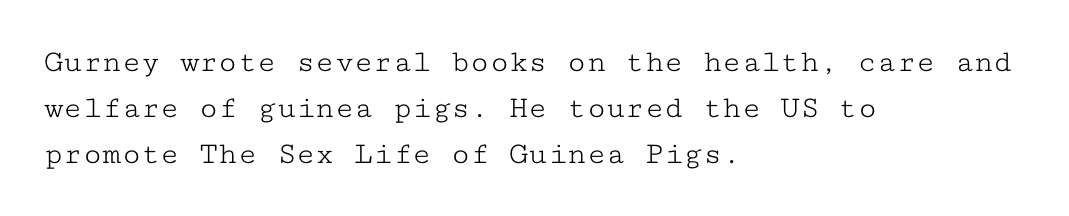
Small tapered or slab feet sit at the stroke ends, so this counts as serif. Line beginnings align vertically; line endings do not. The specimen reads as upright at a glance. Glyph-to-glyph distance matches everyday printed text. Vertical spacing — default.
